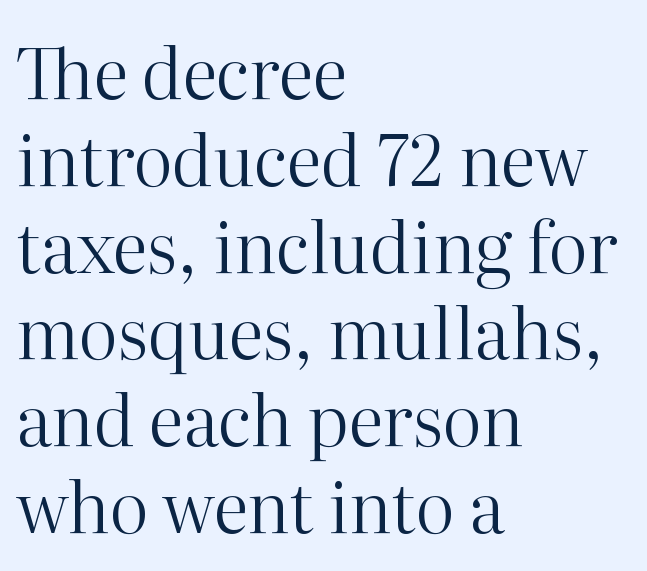
Q: Is the text bold? A: No.
Q: Is the text italic (slanted)? A: No, it is upright.
Q: Is the typeface a serif or a sans-serif typeface? A: Serif.
Q: Is the text underlined? A: No.
Q: How is the paragraph aligned? A: Left-aligned.
Q: Is the spacing between letters normal or unusually wide? A: Normal.
Q: Width (condensed, normal, or wide)? A: Normal.
Q: Stroke contrast? A: High.
Q: x-height? A: Medium.
Q: Monospaced? A: No.
